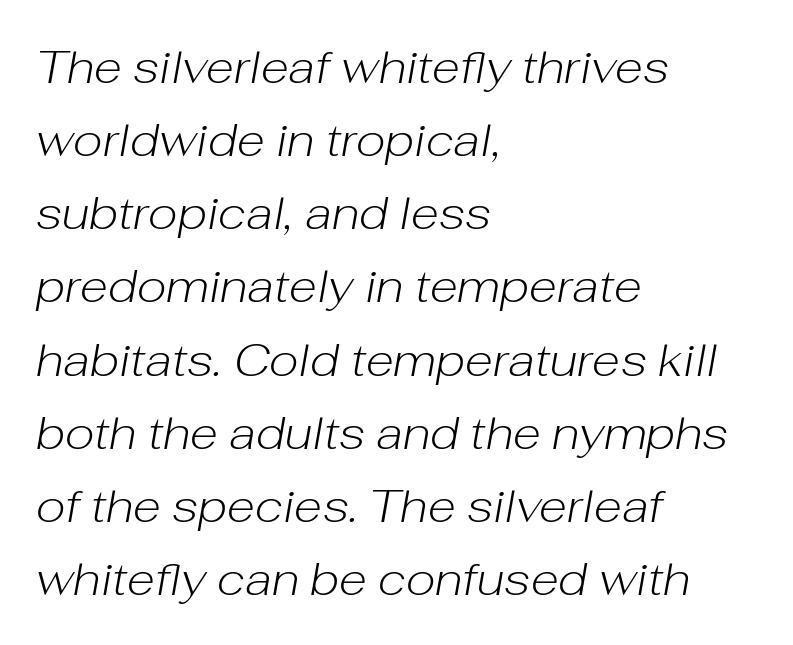
The image shows 46 px light type, italic (leaning right); set left-aligned, normal line spacing (1.59x), normal letter spacing, not underlined; low stroke contrast and a medium x-height.
